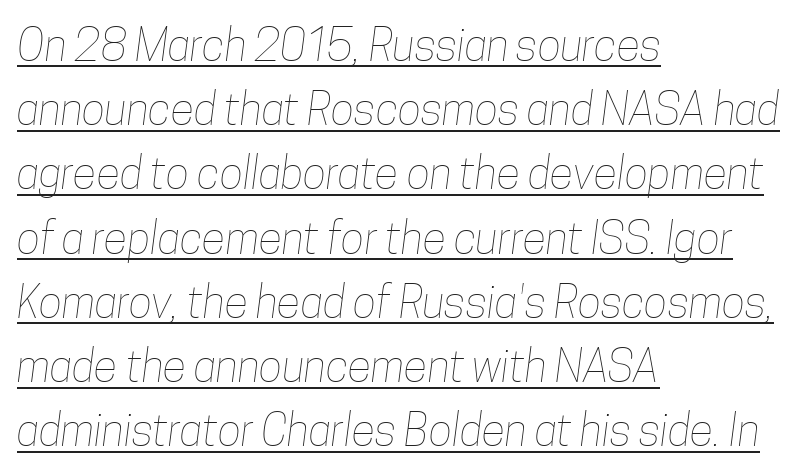
Like a heading marked for emphasis, these lines bear an underscore. In terms of letterspacing, this is plain default setting. Is this a fixed-width face? No — the glyphs have proportional, varying widths. The block of text has a typical density, with ordinary space between rows. No extra ink here — the face is not bold. Does the copy run flush right? No — it runs flush left.
